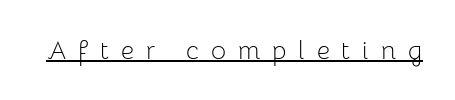
{"italic": "no", "bold": "no", "underline": "yes", "letter_spacing": "wide", "letter_spacing_em": 0.46, "glyph_px": 26}
